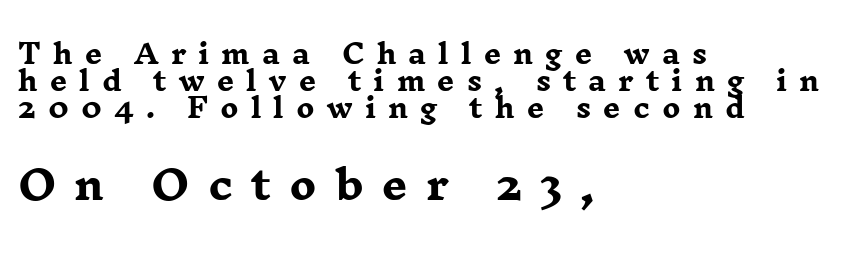
The letters stand upright; this is a roman face. Is this a fixed-width face? No — the glyphs have proportional, varying widths. Of the two passages, the one underneath uses the larger point size. A clean baseline with only descenders dipping below it. Observe the wide spacing: letters keep a clear distance from each other. This rendering employs a face with finishing strokes, i.e., a serif.
